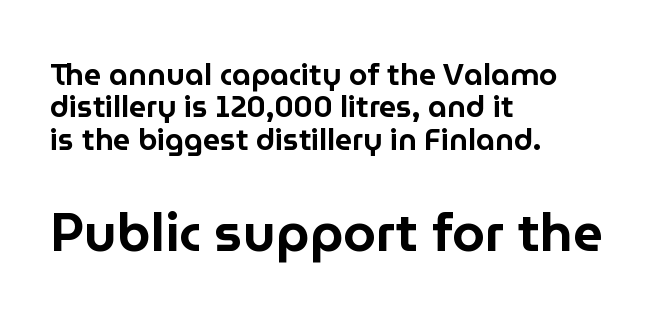
Q: Is the text italic (slanted)? A: No, it is upright.
Q: Is the typeface a serif or a sans-serif typeface? A: Sans-serif.
Q: Is the text underlined? A: No.
Q: How is the paragraph aligned? A: Left-aligned.
Q: Is the spacing between letters normal or unusually wide? A: Normal.
Q: Is the spacing between lines tight, normal or loose? A: Tight.
Q: Which block of text is set in a larger size, the first (top) or the second (bottom)? A: The second (bottom) one.
Q: Width (condensed, normal, or wide)? A: Normal.
Q: Stroke contrast? A: Low.
Q: x-height? A: Medium.
Q: Monospaced? A: No.
